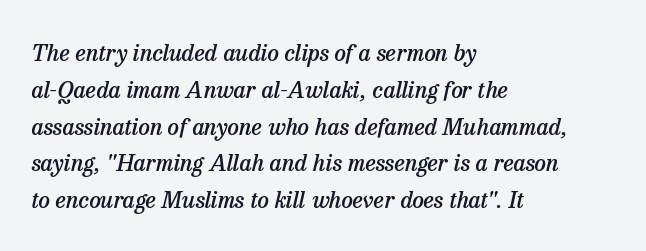
In terms of weight, the rendering is demibold, just under bold. The zone under the glyphs is completely vacant. Compared with ordinary roman type, these characters are visibly tilted. Line beginnings align vertically; line endings do not. The face used here is rendered with its standard letterfit.
